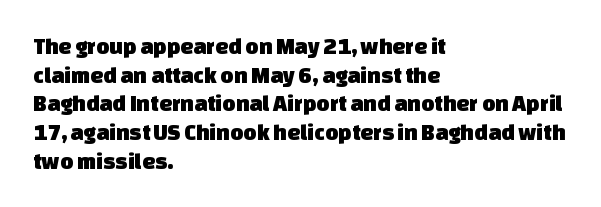
The image shows 23 px text type; set left-aligned, normal line spacing (1.25x), normal letter spacing, not underlined.
